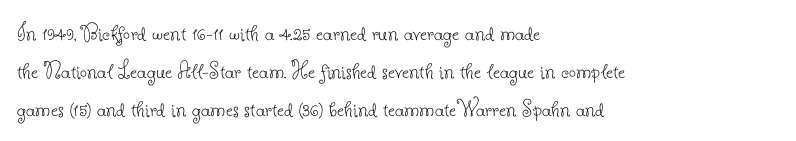
The font's upright variant was chosen for this text. The specimen omits any rule beneath the text block's lines. All the whitespace from short lines collects on the right. Tracking here is standard; glyphs follow each other at the usual distance.
